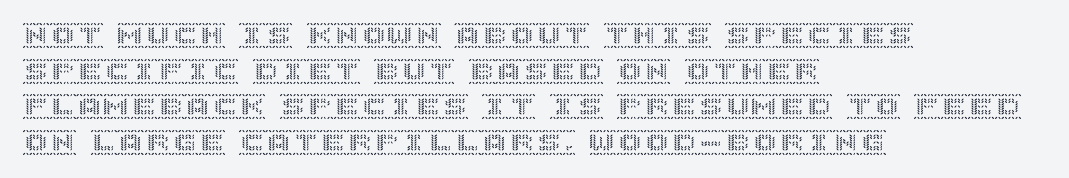
The image shows 27 px text type, upright; set left-aligned, normal line spacing (1.32x), normal letter spacing, not underlined.
